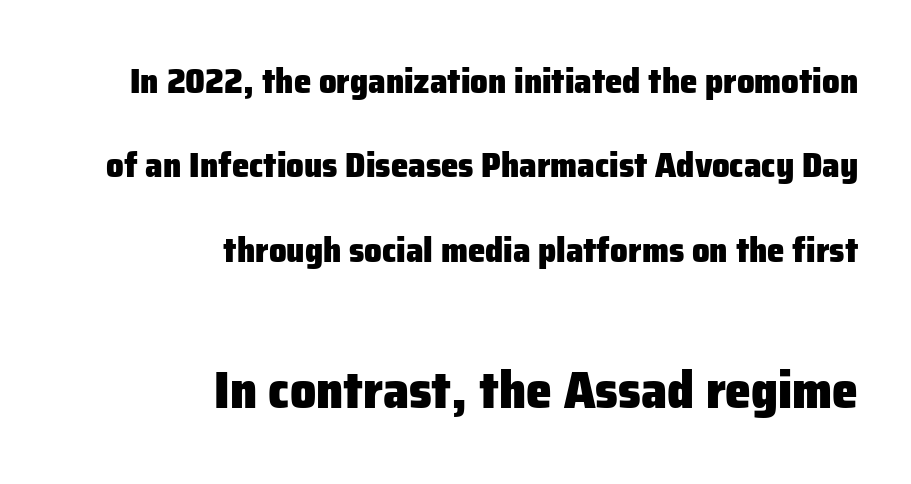
{"serif": "no", "italic": "no", "bold": "yes", "weight": "heavy", "width": "normal", "stroke_contrast": "low", "x_height": "medium", "monospaced": "no", "underline": "no", "align": "right", "line_spacing": "loose", "line_spacing_ratio": 2.41, "letter_spacing": "normal", "letter_spacing_em": 0.0, "larger_block": "second", "size_ratio": 1.49, "glyph_px": 52}
